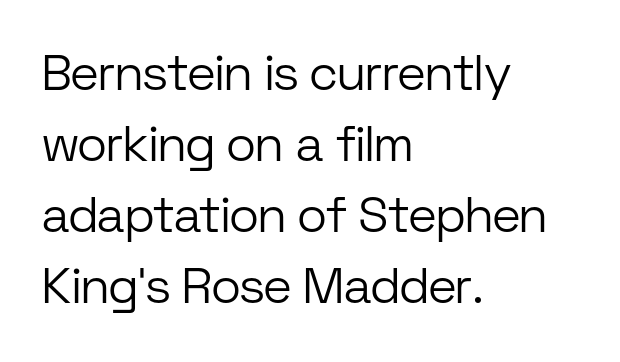
This rendering employs a face without finishing strokes, i.e., a sans-serif. Each letter keeps its own natural width here, so spacing adapts to shape. Stroke mass is kept to a normal reading level or below. Notice how the passage keeps a crisp vertical edge on the left only.
